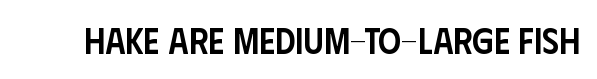
Looks like regular typesetting: each glyph gets only the width it needs. Tracking here is standard; glyphs follow each other at the usual distance. No feet cap the strokes, marking this as sans-serif type. A clean baseline with only descenders dipping below it.
